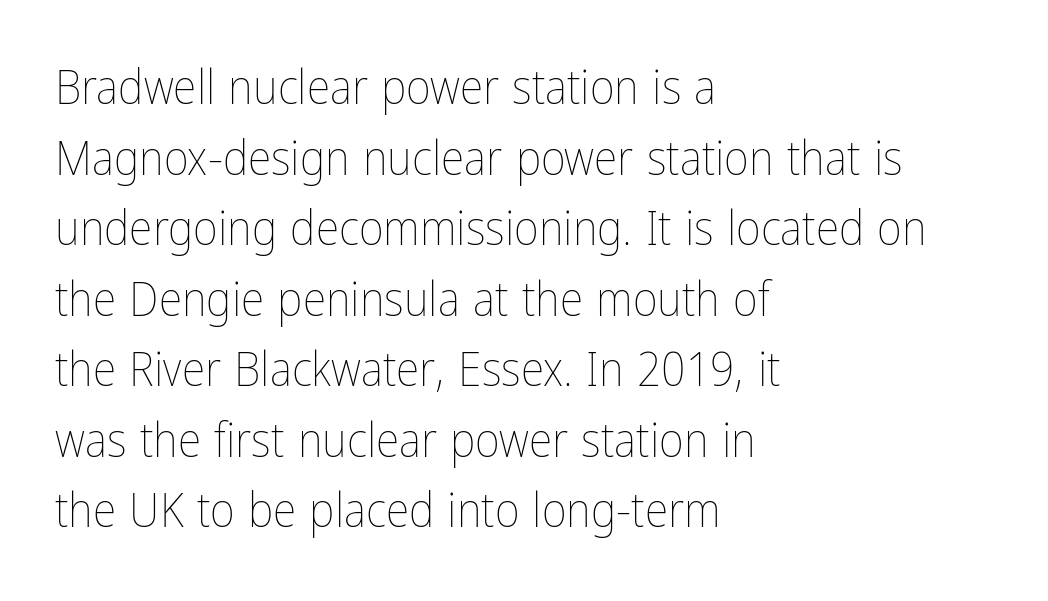
Vertical stems look standard width or narrower in stroke. Rule under the text: the space is simply empty. In terms of leading, this rendering sits right in the middle. Line starts are locked; line ends wander. Quick note: not italic, upright.
